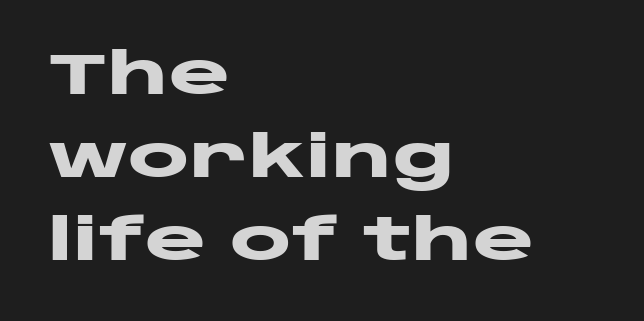
A normal amount of white space separates one row of letters from the next. The text block is weighted toward the left margin, trailing off unevenly rightward. Bare-footed words on every line. Character widths vary here, with narrow letters taking less room than wide ones. Typesetter's note: full bold, strokes at maximum text heaviness. These lines keep a tight, regular rhythm from letter to letter.
